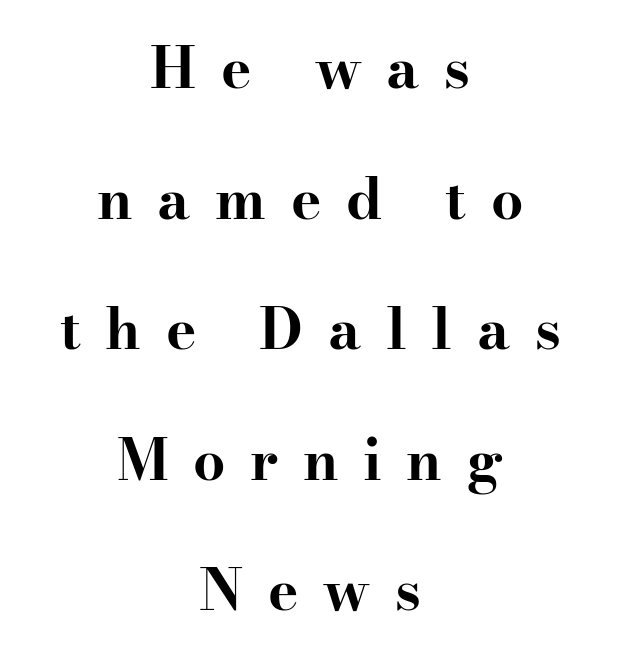
Does the copy run flush right? No — it is centered line by line. Note the varied advance widths — an 'i' is clearly narrower than an 'm'. The line texture is sparse and dotted thanks to wide tracking. Decoration check: the copy has no underline. Every character sits straight up, as roman type does. Vertical spacing — loose.
